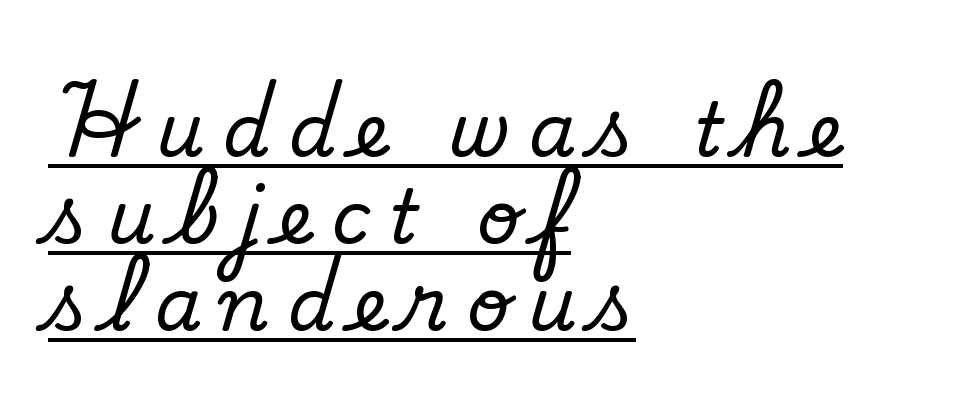
A rule runs beneath these lines of type. Proportional: the letters do not fall into vertical columns. Spacing between characters has been opened up far beyond the box default. Type style note: has serifs.
